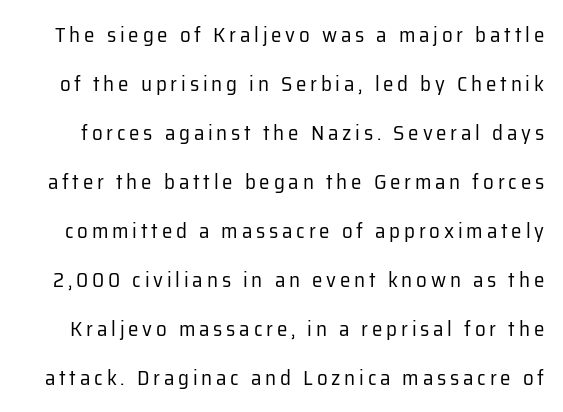
Q: Is the text bold? A: No.
Q: Is the text italic (slanted)? A: No, it is upright.
Q: Is the text underlined? A: No.
Q: Is the spacing between lines tight, normal or loose? A: Loose.
